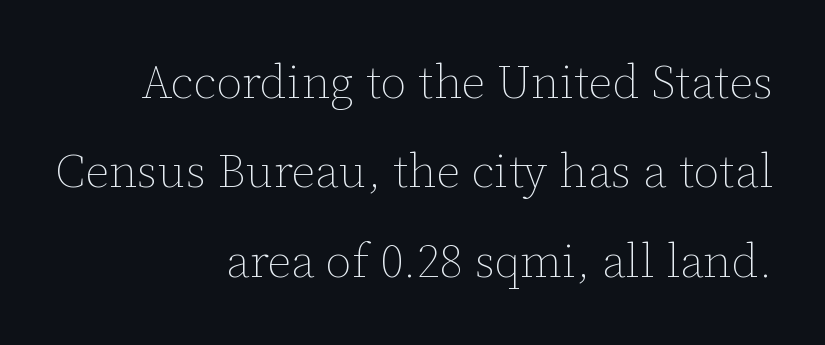
Q: Is the text bold? A: No.
Q: Is the text italic (slanted)? A: No, it is upright.
Q: Is the text underlined? A: No.
Q: How is the paragraph aligned? A: Right-aligned.
Q: Is the spacing between letters normal or unusually wide? A: Normal.
Q: Is the spacing between lines tight, normal or loose? A: Loose.
Q: Width (condensed, normal, or wide)? A: Normal.
Q: Stroke contrast? A: Low.
Q: x-height? A: Medium.
Q: Monospaced? A: No.
